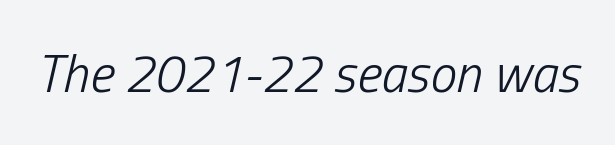
The strokes are not fattened; the text isn't bold. Anything drawn beneath the words? Only blank space. The rendering uses natural spacing where letterforms have individual widths. These lines were composed using italics.
